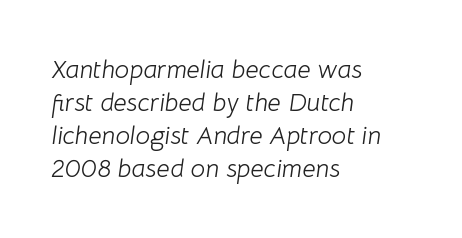
This sample is left-justified, so line endings fall wherever the words run out. Here the glyphs are tracked normally, forming tight word shapes. Nothing heavy about these letters — not bold at all. The space between consecutive lines is moderate. The gap between lines stays unmarked. The font's italic variant was chosen for this text.
